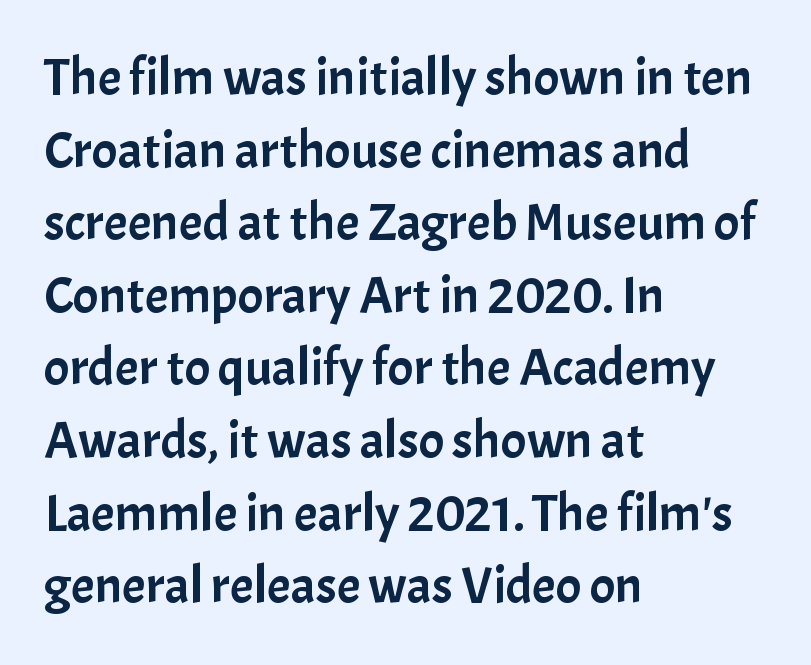
A typesetter would call this proportional, since set widths differ per character. Anything drawn beneath the words? Only blank space. Classification — sans serif. Caption: standard tracking, unaltered. Vertical spacing — default. Short and long lines alike share a common starting point at left.
